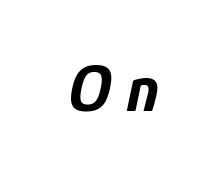
Q: Is the text bold? A: Yes.
Q: Is the text italic (slanted)? A: Yes, it leans right by about 12 degrees.
Q: Is the text underlined? A: No.
Q: Is the spacing between letters normal or unusually wide? A: Unusually wide.
Q: Width (condensed, normal, or wide)? A: Condensed.
Q: Stroke contrast? A: Low.
Q: x-height? A: Medium.
Q: Monospaced? A: No.
